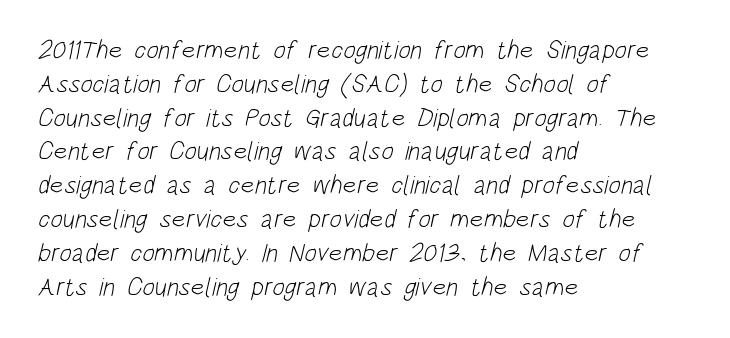
The image shows 26 px text type; set left-aligned, normal line spacing (1.3x), normal letter spacing, not underlined.
